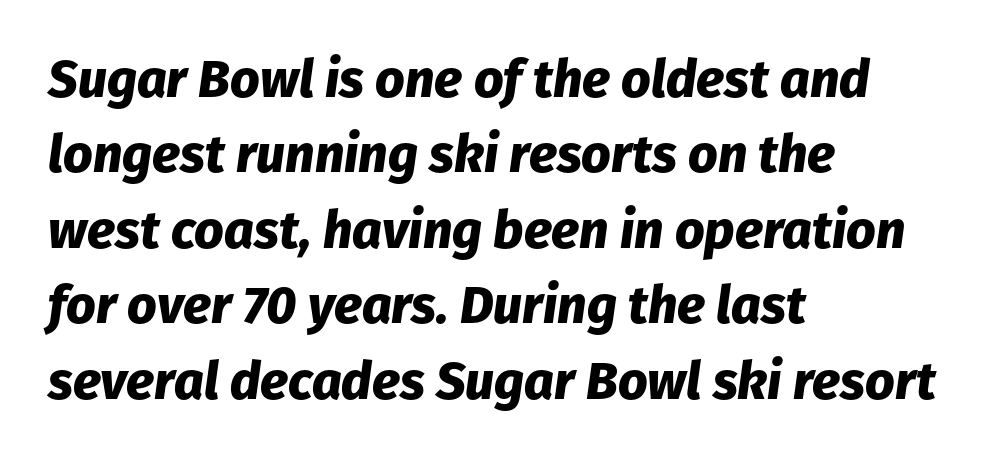
{"italic": "yes", "lean": "right", "slant_degrees": 8, "bold": "yes", "weight": "heavy", "width": "normal", "stroke_contrast": "low", "x_height": "medium", "monospaced": "no", "underline": "no", "align": "left", "line_spacing": "normal", "line_spacing_ratio": 1.45, "letter_spacing": "normal", "letter_spacing_em": 0.0, "glyph_px": 52}
